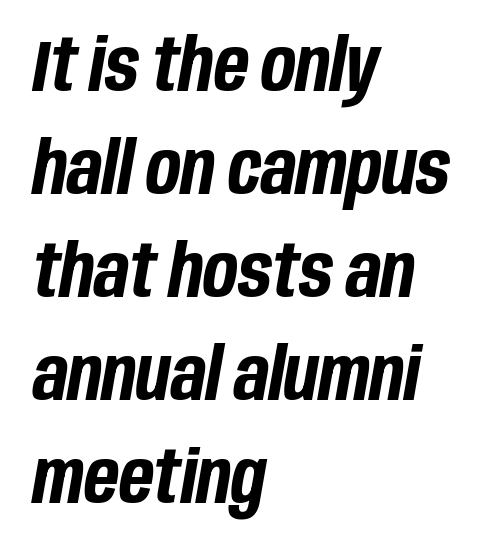
Yep, that's italic — everything's leaning. Spacing verdict: proportional, widths tailored to each character. Each row of text sits above clean, open space. How would I describe the line gaps? Plain and ordinary. Caption: multi-line text, flush left, ragged right. Set as a true bold cut, around the 700 mark.
